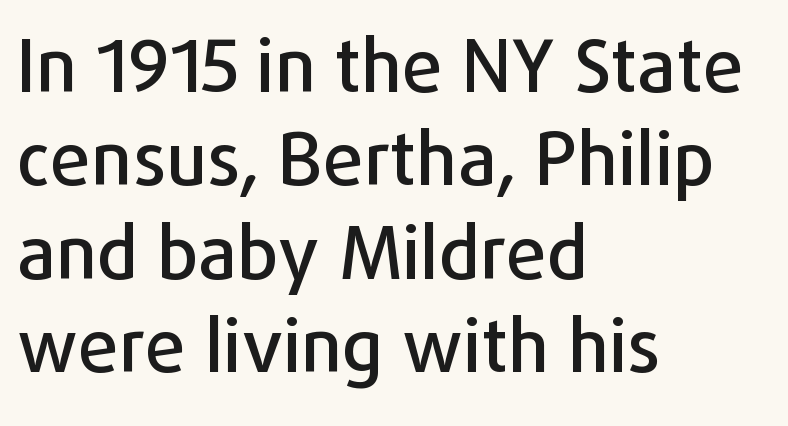
The image shows 73 px sans-serif type, upright; set left-aligned, normal line spacing (1.28x), normal letter spacing, not underlined; low stroke contrast and a medium x-height.
